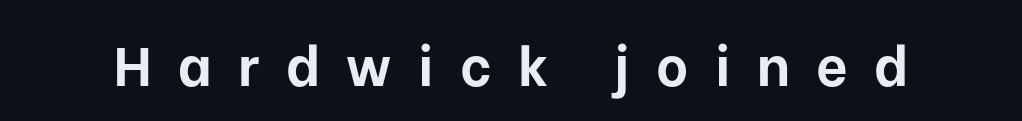
The image shows 55 px bold sans-serif type, upright; set unusually wide letter spacing (+0.48 em), not underlined; low stroke contrast and a medium x-height.
